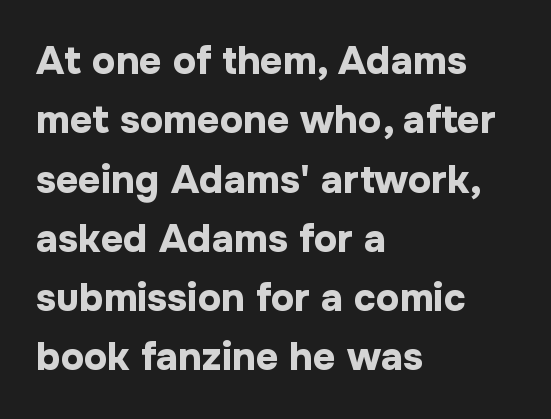
{"serif": "no", "italic": "no", "bold": "yes", "weight": "bold", "width": "normal", "stroke_contrast": "low", "x_height": "medium", "monospaced": "no", "underline": "no", "align": "left", "line_spacing": "normal", "line_spacing_ratio": 1.52, "letter_spacing": "normal", "letter_spacing_em": 0.0, "glyph_px": 39}
